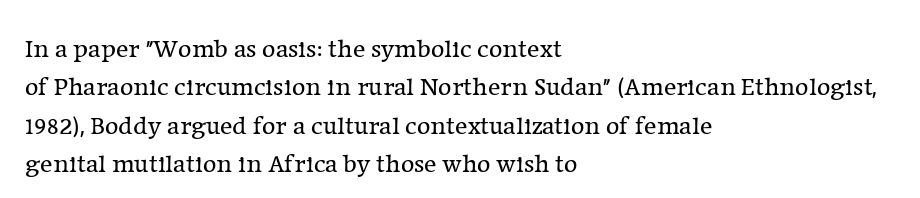
The image shows 26 px text type, upright; set left-aligned, normal line spacing (1.48x), normal letter spacing, not underlined.
